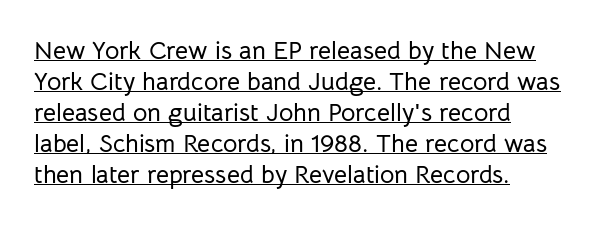
{"italic": "no", "underline": "yes", "align": "left", "line_spacing_ratio": 1.24, "letter_spacing": "normal", "letter_spacing_em": 0.0, "glyph_px": 25}
